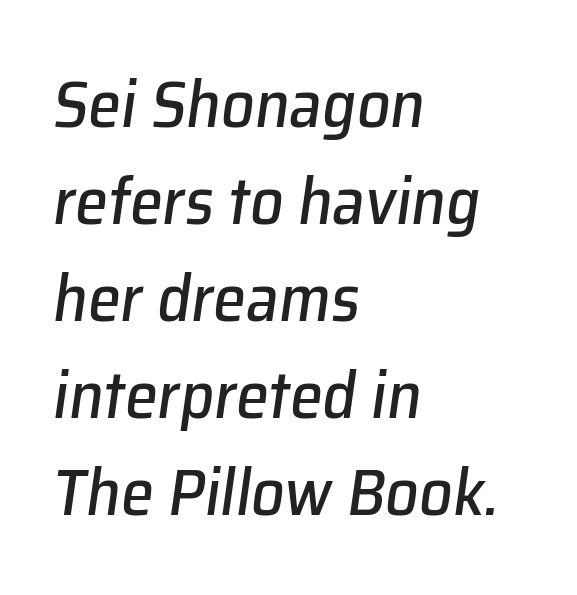
The tracking reads as untouched default to a designer's eye. Just letters on the line, the space beneath them empty. If you measured baseline to baseline, you'd find a middling distance. The passage shown is typed in a proportional face where columns would drift.
